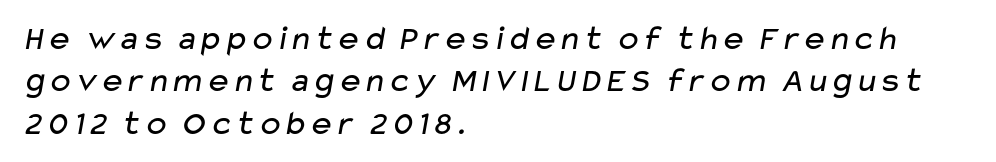
Think of a printed novel: that variable character pitch is what you see here. Check the space under the baseline: it is left empty. A sans-serif font was chosen for this passage. Honestly, the letter spacing is just normal — you wouldn't notice it.
